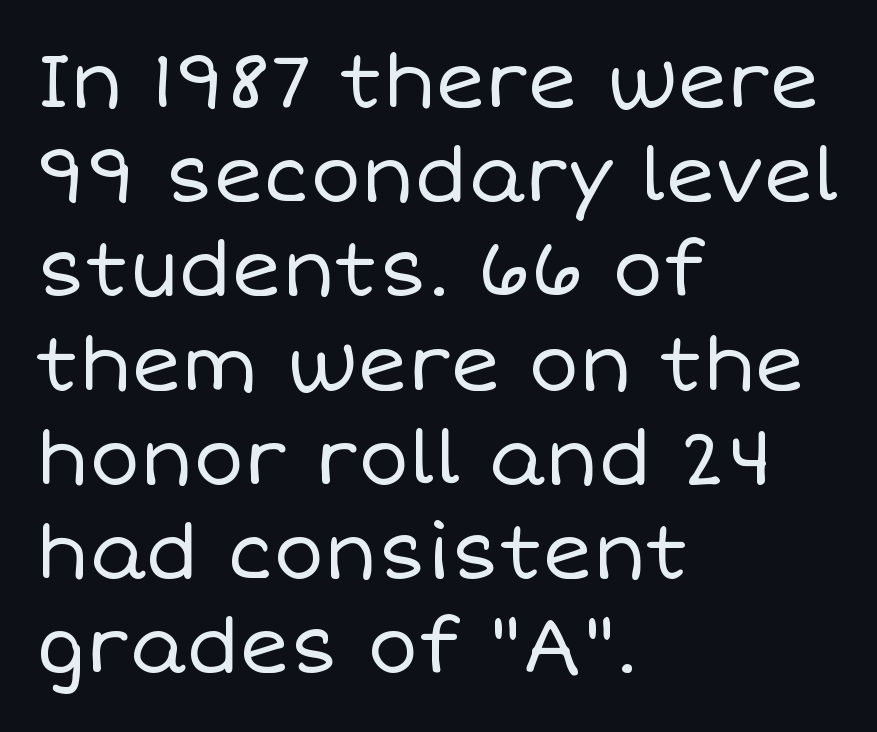
{"italic": "no", "bold": "no", "weight": "regular", "width": "normal", "stroke_contrast": "low", "x_height": "large", "monospaced": "no", "underline": "no", "align": "left", "line_spacing_ratio": 1.24, "letter_spacing": "normal", "letter_spacing_em": 0.0, "glyph_px": 76}
